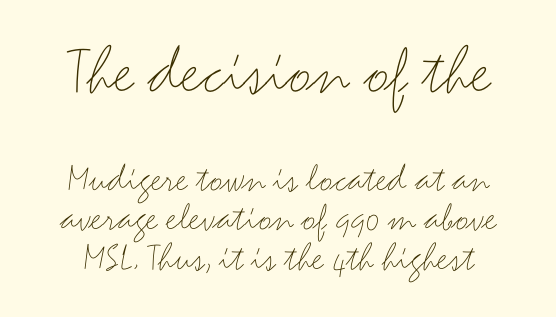
The passage shown is not underscored anywhere. These lines are rendered in a variable-pitch font. To sum up the face: it is a sans, with no serifs.
